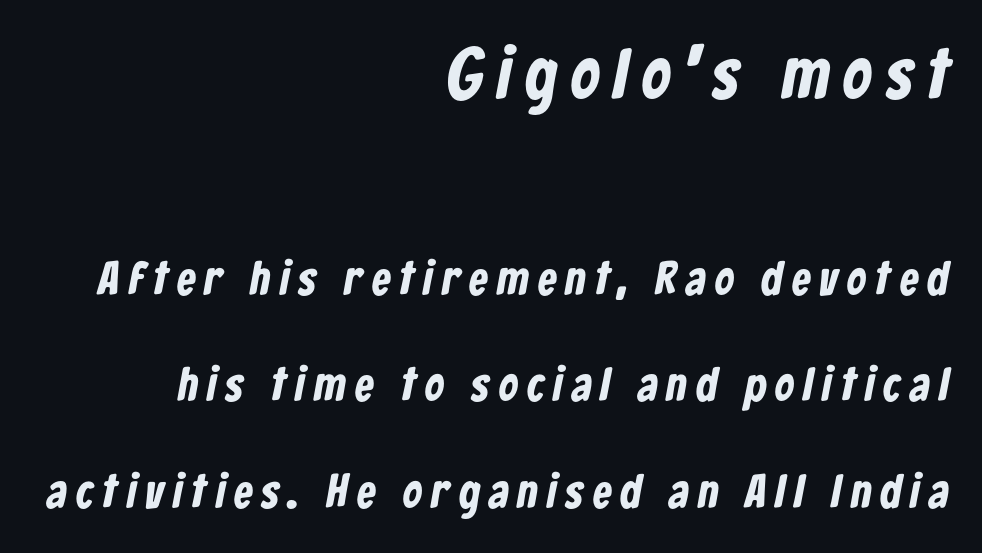
Summary of weight: heavy, a full bold. Leftover space on each line is placed entirely before the opening word. Top chunk: large. Bottom chunk: small. The letters advance in unequal steps, a hallmark of proportional type. The line-height multiplier appears high, well above default.
